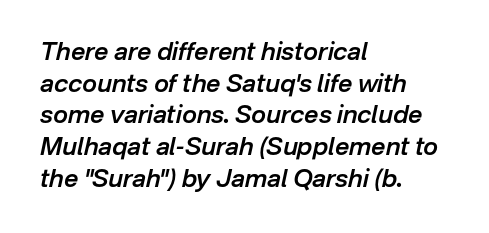
Q: Is the text bold? A: Semi-bold.
Q: Is the text italic (slanted)? A: Yes, it leans right by about 12 degrees.
Q: Is the text underlined? A: No.
Q: How is the paragraph aligned? A: Left-aligned.
Q: Is the spacing between letters normal or unusually wide? A: Normal.
Q: Is the spacing between lines tight, normal or loose? A: Normal.
